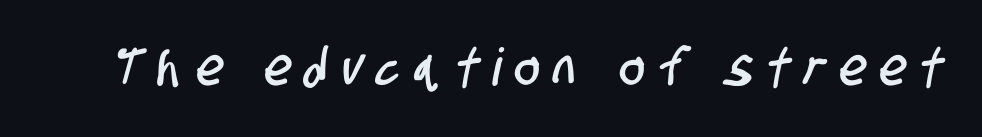
Display-style spreading of the glyphs; the letterfit is very open. Each letter keeps its own natural width here, so spacing adapts to shape. Has an underline been added? It has not. This sample uses a sans-serif face.
